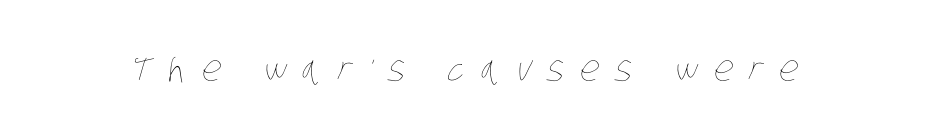
{"bold": "no", "weight": "thin", "width": "condensed", "stroke_contrast": "low", "x_height": "large", "monospaced": "no", "underline": "no", "letter_spacing": "wide", "letter_spacing_em": 0.45, "glyph_px": 35}
